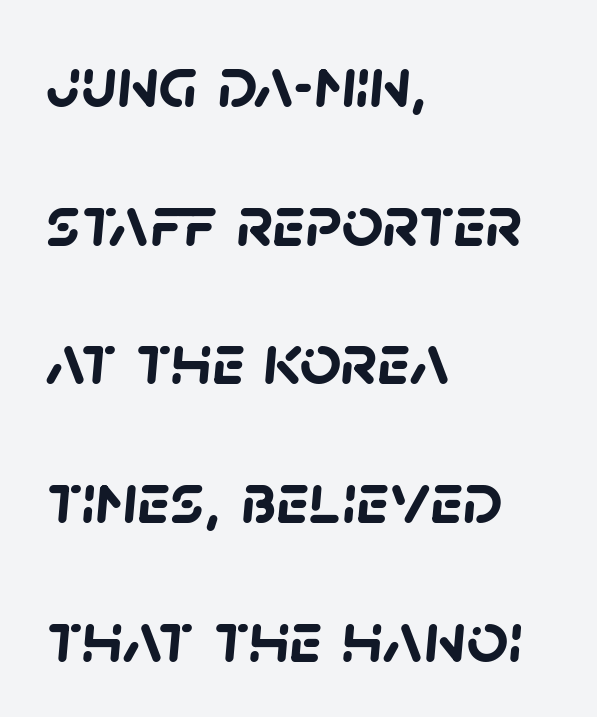
The image shows 73 px semibold sans-serif type; set left-aligned, loose line spacing (1.9x), normal letter spacing, not underlined; low stroke contrast and a large x-height.
